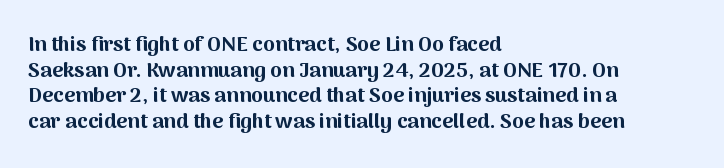
{"italic": "no", "bold": "yes", "underline": "no", "align": "left", "line_spacing_ratio": 1.22, "letter_spacing": "normal", "letter_spacing_em": 0.0, "glyph_px": 21}
